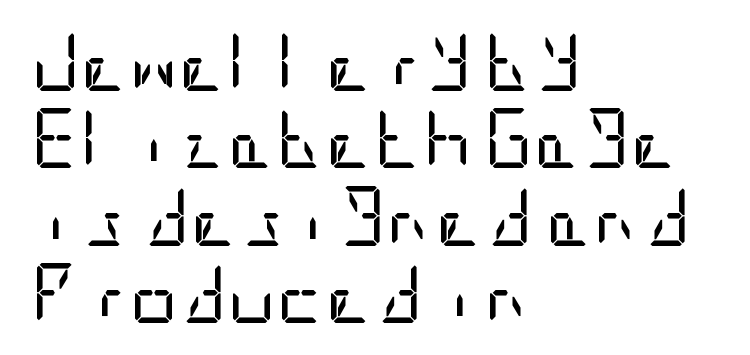
Q: Is the text bold? A: No.
Q: Is the text italic (slanted)? A: No, it is upright.
Q: Is the typeface a serif or a sans-serif typeface? A: Sans-serif.
Q: Is the text underlined? A: No.
Q: How is the paragraph aligned? A: Left-aligned.
Q: Is the spacing between letters normal or unusually wide? A: Normal.
Q: Is the spacing between lines tight, normal or loose? A: Normal.
Q: Width (condensed, normal, or wide)? A: Condensed.
Q: Stroke contrast? A: Low.
Q: x-height? A: Large.
